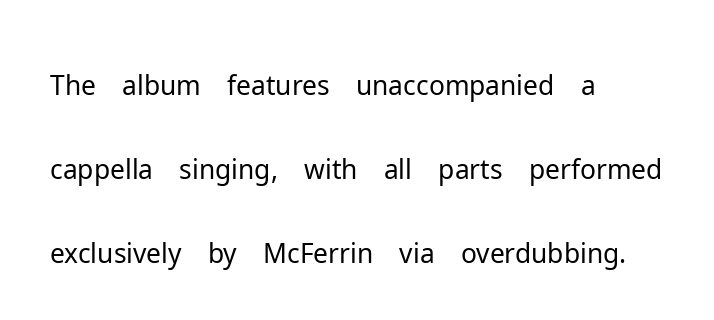
{"serif": "no", "italic": "no", "bold": "no", "weight": "light", "width": "normal", "stroke_contrast": "low", "x_height": "medium", "monospaced": "no", "underline": "no", "align": "left", "line_spacing": "normal", "line_spacing_ratio": 1.56, "letter_spacing": "normal", "letter_spacing_em": 0.0, "glyph_px": 54}
